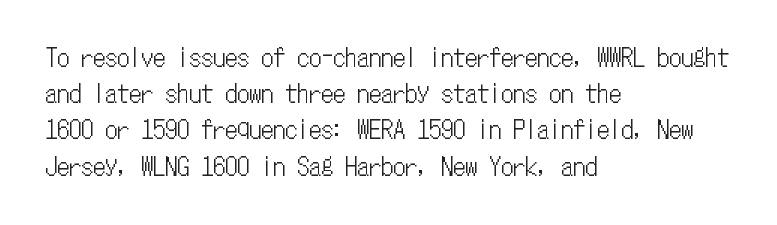
{"italic": "no", "underline": "no", "align": "left", "line_spacing": "normal", "line_spacing_ratio": 1.51, "letter_spacing": "normal", "letter_spacing_em": 0.0, "glyph_px": 24}
